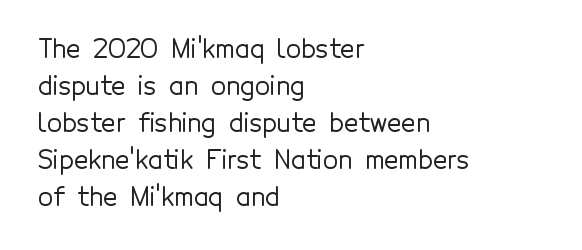
The image shows 25 px text type, upright; set left-aligned, normal line spacing (1.48x), normal letter spacing, not underlined.
